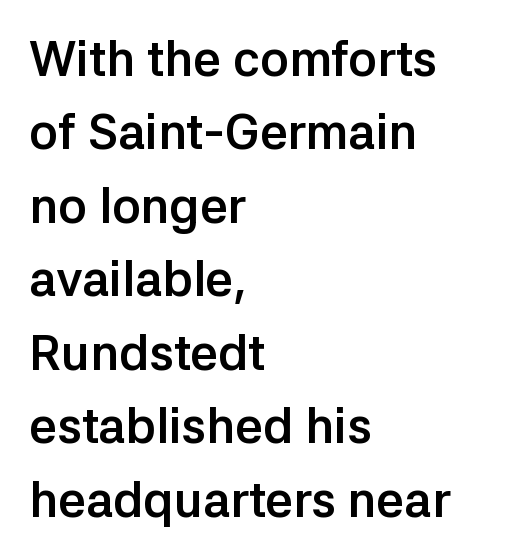
Q: Is the text bold? A: Yes.
Q: Is the text italic (slanted)? A: No, it is upright.
Q: Is the typeface a serif or a sans-serif typeface? A: Sans-serif.
Q: Is the text underlined? A: No.
Q: How is the paragraph aligned? A: Left-aligned.
Q: Is the spacing between letters normal or unusually wide? A: Normal.
Q: Is the spacing between lines tight, normal or loose? A: Normal.
Q: Width (condensed, normal, or wide)? A: Normal.
Q: Stroke contrast? A: Low.
Q: x-height? A: Medium.
Q: Monospaced? A: No.
